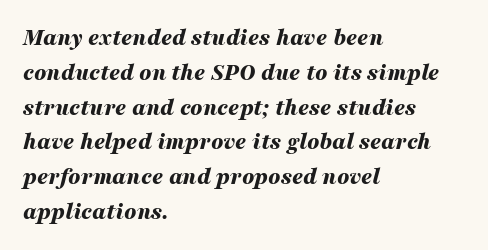
The image shows 24 px bold type, italic (leaning right); set left-aligned, normal line spacing (1.45x), normal letter spacing, not underlined.
